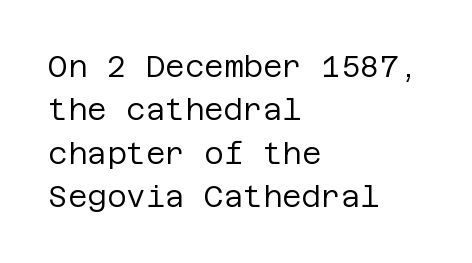
The image shows 30 px regular-weight sans-serif type, upright; set left-aligned, normal line spacing (1.45x), normal letter spacing, not underlined; low stroke contrast and a large x-height.
